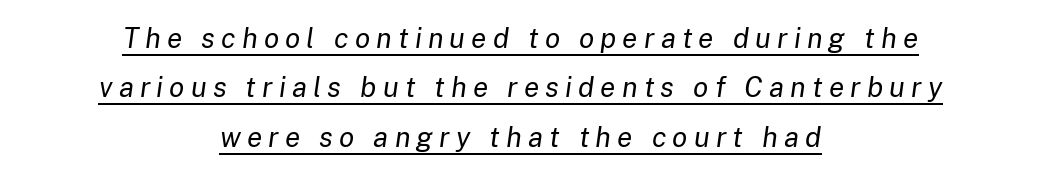
Q: Is the text bold? A: No.
Q: Is the text italic (slanted)? A: Yes, it leans right by about 8 degrees.
Q: Is the text underlined? A: Yes.
Q: How is the paragraph aligned? A: Centered.
Q: Is the spacing between letters normal or unusually wide? A: Unusually wide.
Q: Width (condensed, normal, or wide)? A: Normal.
Q: Stroke contrast? A: Low.
Q: x-height? A: Medium.
Q: Monospaced? A: No.
